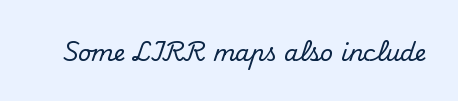
{"underline": "no", "letter_spacing": "normal", "letter_spacing_em": 0.0, "glyph_px": 23}
